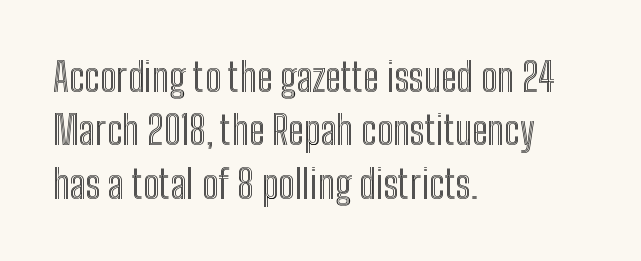
These lines are rendered in a variable-pitch font. Quick note: interline space is typical. The face used here is rendered with its standard letterfit. This rendering features lettering with no underline. No italicization has been applied; the sample stays upright.
